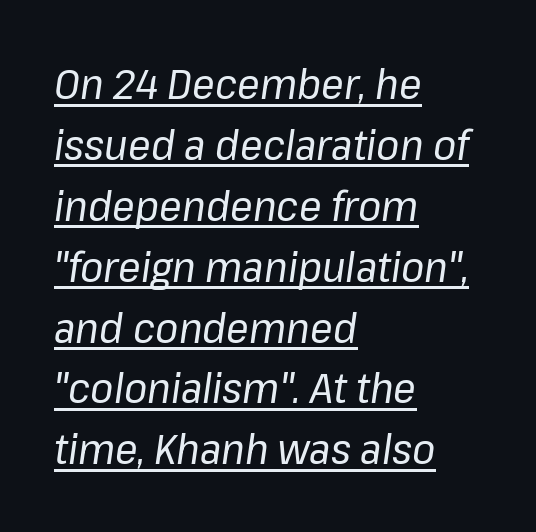
Nothing heavy about these letters — not bold at all. Is this a fixed-width face? No — the glyphs have proportional, varying widths. This is underlined copy, the kind a proofreader might mark for attention. Compared with a centered layout, this one pins lines to the left instead. Every character sits at an angle, as italics do.
